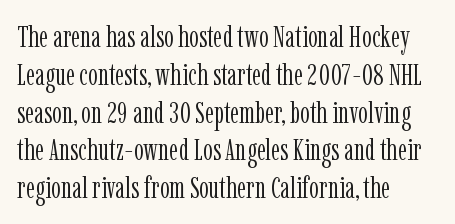
Q: Is the text bold? A: No.
Q: Is the text italic (slanted)? A: No, it is upright.
Q: Is the typeface a serif or a sans-serif typeface? A: Serif.
Q: Is the text underlined? A: No.
Q: How is the paragraph aligned? A: Left-aligned.
Q: Is the spacing between letters normal or unusually wide? A: Normal.
Q: Width (condensed, normal, or wide)? A: Condensed.
Q: Stroke contrast? A: Low.
Q: x-height? A: Medium.
Q: Monospaced? A: No.
